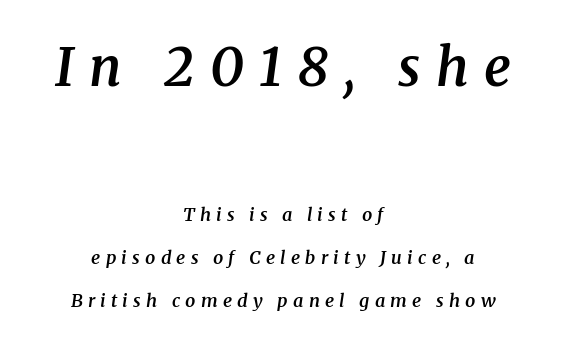
The image shows 53 px semibold serif type, italic (leaning right); set centered, loose line spacing (2.4x), unusually wide letter spacing (+0.29 em), not underlined; the first (top) block is 2.94x larger; medium stroke contrast and a medium x-height.
